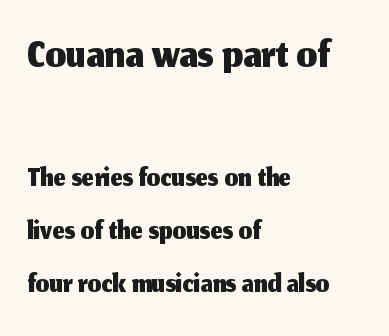
The image shows 65 px sans-serif type, upright; set left-aligned, line spacing 1.23x, normal letter spacing, not underlined; the first (top) block is 1.51x larger; medium stroke contrast and a medium x-height.
